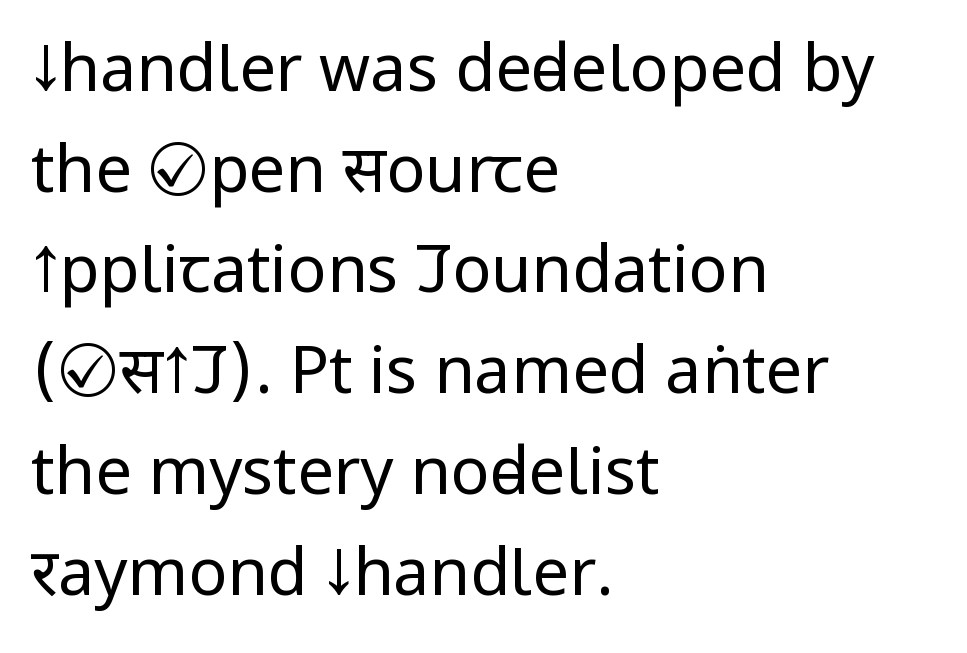
The designer left line spacing at the default. Students, note that the glyphs here touch the page at normal intervals. The type family on display is of the sans-serif kind. Rendered with straight, roman letterforms.
